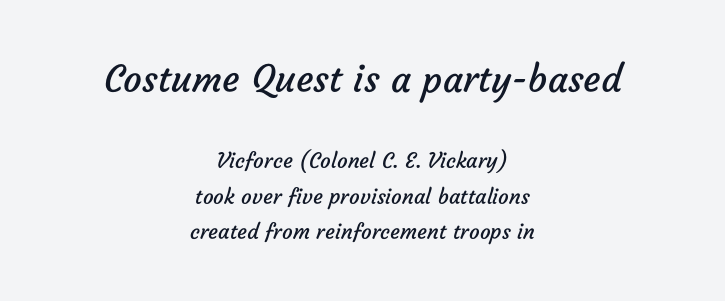
Q: Is the text bold? A: No.
Q: Is the typeface a serif or a sans-serif typeface? A: Sans-serif.
Q: Is the text underlined? A: No.
Q: How is the paragraph aligned? A: Centered.
Q: Is the spacing between letters normal or unusually wide? A: Normal.
Q: Is the spacing between lines tight, normal or loose? A: Normal.
Q: Which block of text is set in a larger size, the first (top) or the second (bottom)? A: The first (top) one.
Q: Width (condensed, normal, or wide)? A: Normal.
Q: Stroke contrast? A: Low.
Q: x-height? A: Medium.
Q: Monospaced? A: No.
